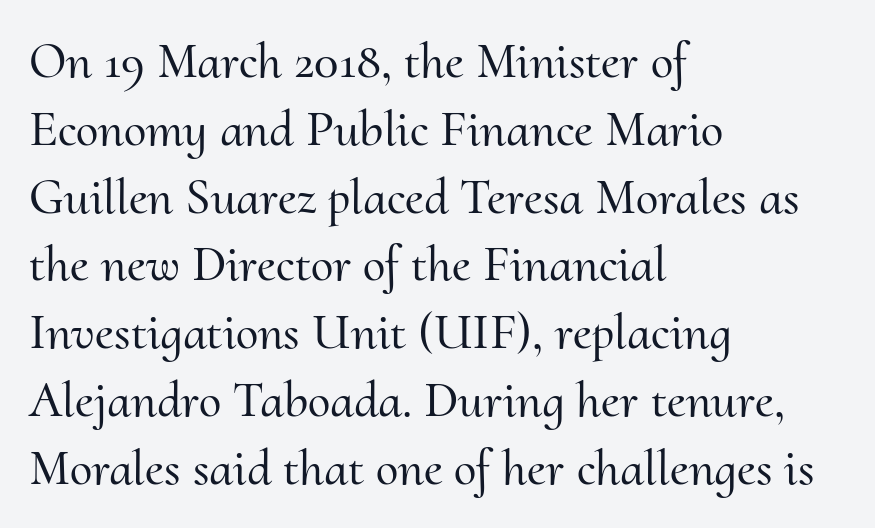
{"serif": "yes", "italic": "no", "width": "normal", "stroke_contrast": "medium", "x_height": "small", "monospaced": "no", "underline": "no", "align": "left", "line_spacing": "normal", "line_spacing_ratio": 1.33, "letter_spacing": "normal", "letter_spacing_em": 0.0, "glyph_px": 51}
